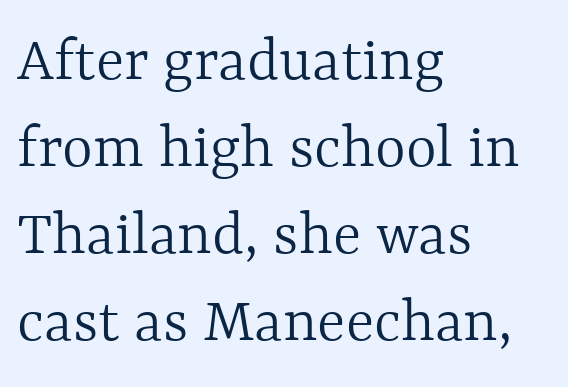
Q: Is the text bold? A: No.
Q: Is the text italic (slanted)? A: No, it is upright.
Q: Is the text underlined? A: No.
Q: How is the paragraph aligned? A: Left-aligned.
Q: Is the spacing between letters normal or unusually wide? A: Normal.
Q: Is the spacing between lines tight, normal or loose? A: Normal.
Q: Width (condensed, normal, or wide)? A: Normal.
Q: x-height? A: Medium.
Q: Monospaced? A: No.
